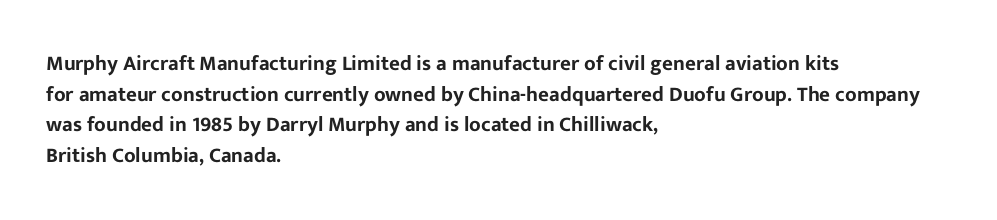
The image shows 21 px text type, upright; set left-aligned, normal line spacing (1.46x), normal letter spacing, not underlined.
